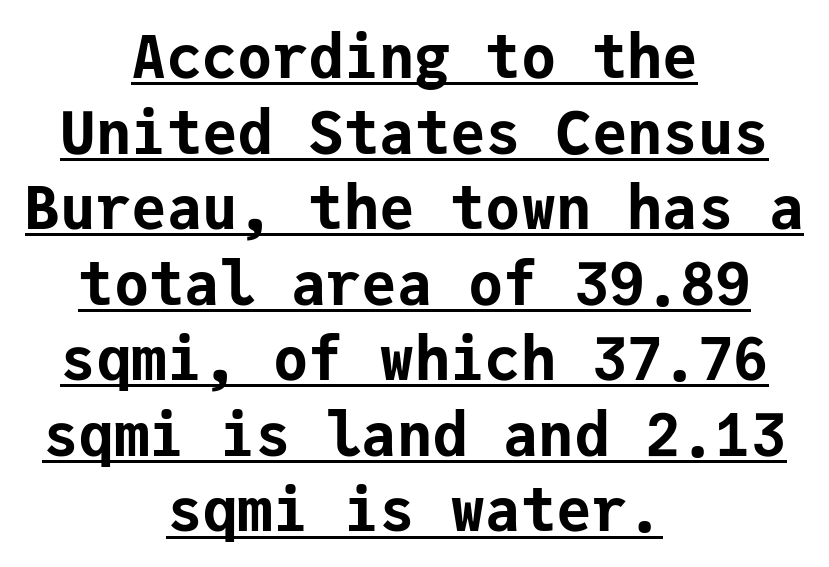
{"serif": "no", "italic": "no", "bold": "yes", "weight": "bold", "width": "normal", "stroke_contrast": "low", "x_height": "medium", "monospaced": "yes", "underline": "yes", "align": "center", "line_spacing": "normal", "line_spacing_ratio": 1.28, "letter_spacing": "normal", "letter_spacing_em": 0.0, "glyph_px": 59}
